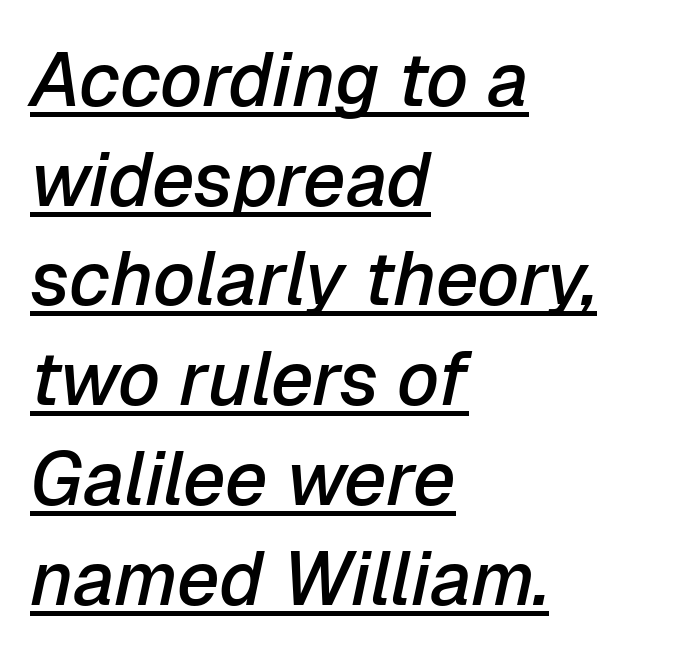
{"italic": "yes", "lean": "right", "slant_degrees": 12, "bold": "semi", "weight": "semibold", "width": "normal", "stroke_contrast": "low", "x_height": "medium", "monospaced": "no", "underline": "yes", "align": "left", "line_spacing": "normal", "line_spacing_ratio": 1.33, "letter_spacing": "normal", "letter_spacing_em": 0.0, "glyph_px": 75}
